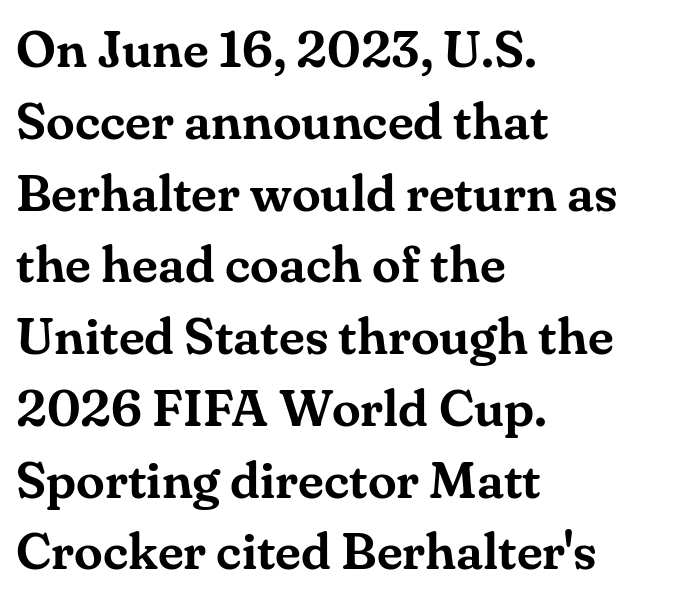
The image shows 52 px serif type, upright; set left-aligned, normal line spacing (1.38x), normal letter spacing, not underlined; medium stroke contrast and a small x-height.
